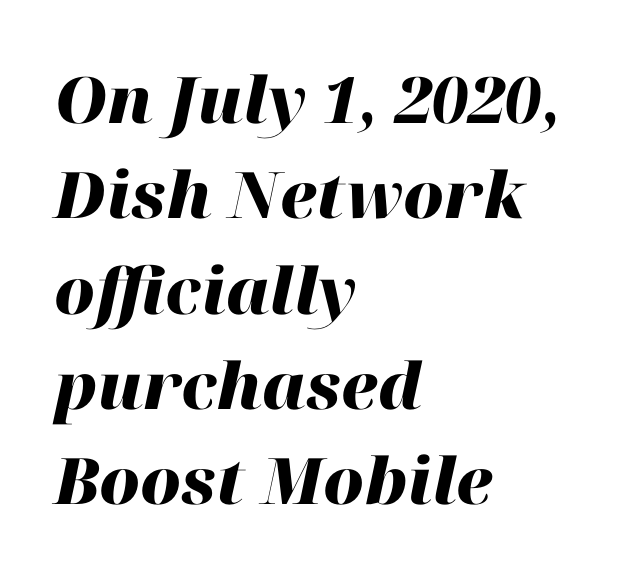
The image shows 64 px heavy type, italic (leaning right); set left-aligned, normal line spacing (1.49x), normal letter spacing, not underlined; high stroke contrast and a medium x-height.
